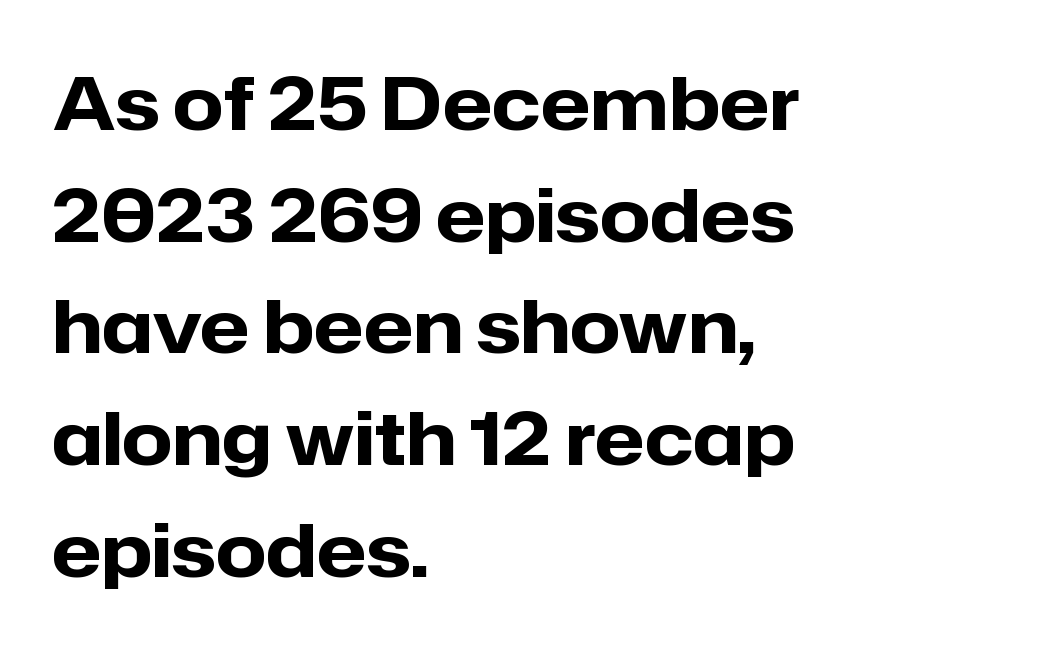
Where is the straight margin? On the left. Look at the bottom of the vertical strokes: they stop flat, with no serifs. Leading matches the norm, producing a regular column. In terms of letterspacing, this is plain default setting. The strip under each line holds only bare page.
